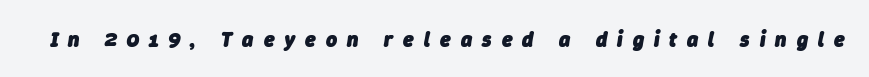
The image shows 21 px bold type, italic (leaning right); set unusually wide letter spacing (+0.48 em), not underlined.
